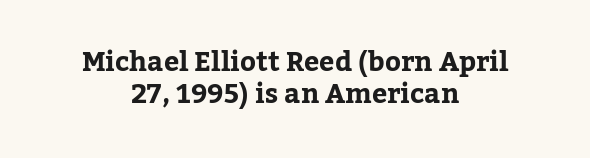
Italic: no, the glyphs are upright roman. The rendering keeps characters at their native spacing. A student would call this center alignment; a typographer would say set centered. Stroke thickness is high; the sample reads as a true bold. No word sits above an underline.
